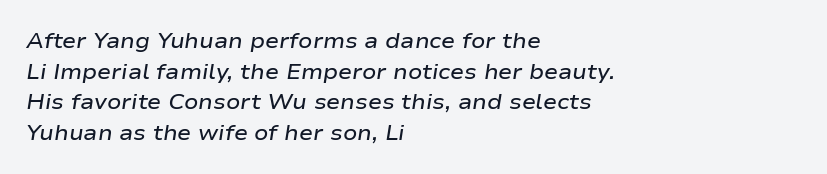
Q: Is the text bold? A: Semi-bold.
Q: Is the text italic (slanted)? A: Yes, it leans right by about 9 degrees.
Q: Is the text underlined? A: No.
Q: How is the paragraph aligned? A: Left-aligned.
Q: Is the spacing between letters normal or unusually wide? A: Normal.
Q: Is the spacing between lines tight, normal or loose? A: Normal.
